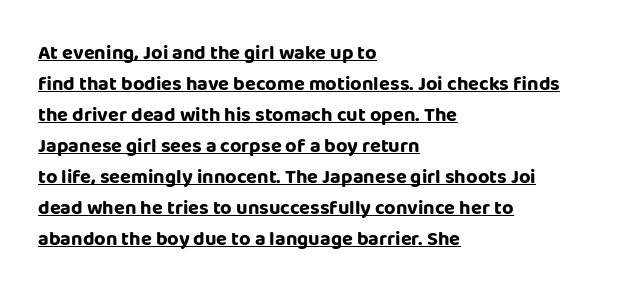
Q: Is the text bold? A: Yes.
Q: Is the text italic (slanted)? A: No, it is upright.
Q: Is the text underlined? A: Yes.
Q: How is the paragraph aligned? A: Left-aligned.
Q: Is the spacing between letters normal or unusually wide? A: Normal.
Q: Is the spacing between lines tight, normal or loose? A: Normal.
